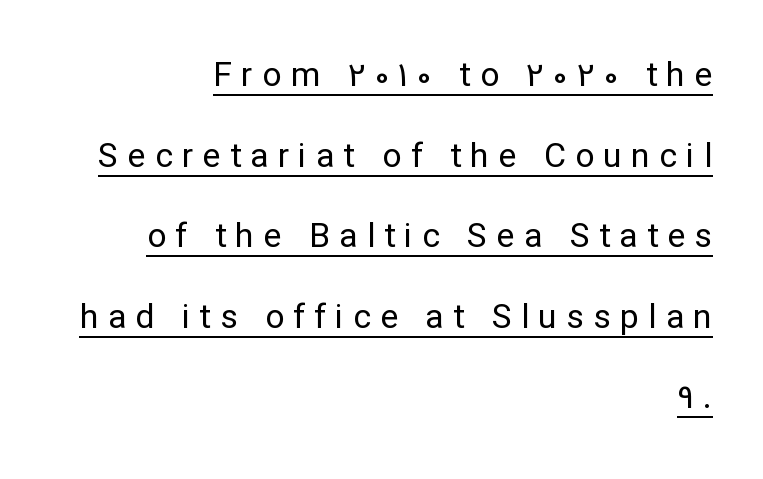
{"serif": "no", "italic": "no", "bold": "no", "weight": "regular", "width": "normal", "stroke_contrast": "low", "x_height": "medium", "monospaced": "no", "underline": "yes", "align": "right", "line_spacing": "loose", "line_spacing_ratio": 2.37, "letter_spacing": "wide", "letter_spacing_em": 0.27, "glyph_px": 34}
